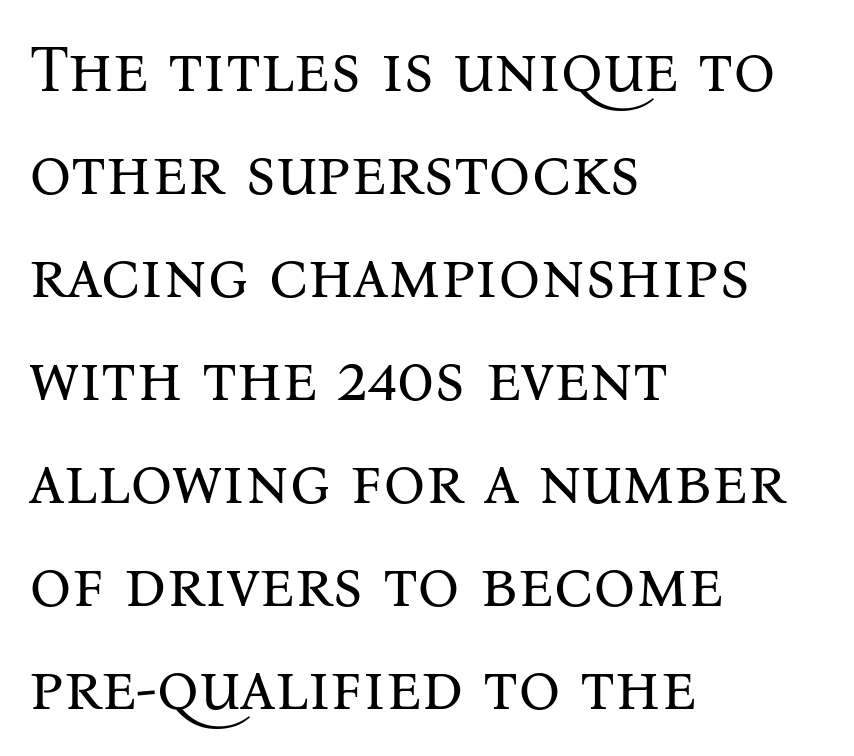
The horizontal fit of the characters is conventional and even. The space between consecutive lines is moderate. Only glyphs here, with clear space below each row. The letters look calm and open, with moderate or lighter stems.
